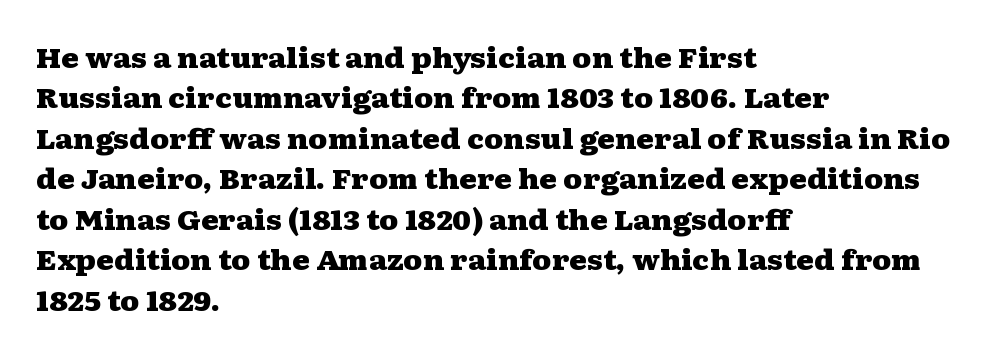
Look at the tracking — it's just the regular setting, nothing added. A classic flush-left, rag-right setting is used for this passage. Lines of text with bare space underneath. The font's upright variant was chosen for this text.
